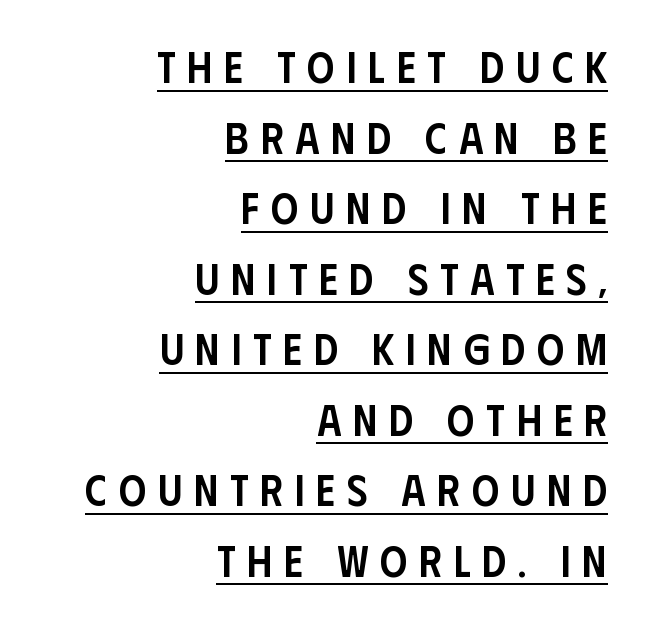
Regarding leading, the lines here are spaced in the standard way. A bit beefed up — I'd call it semibold rather than bold. The passage shown is typeset with a sans-serif family. Posture: vertical. These lines are rendered in a variable-pitch font. The rendered words wear a rule along their underside.
